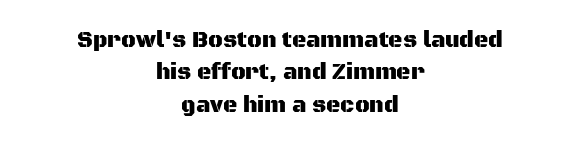
The image shows 22 px text type, upright; set centered, normal line spacing (1.47x), normal letter spacing, not underlined.
